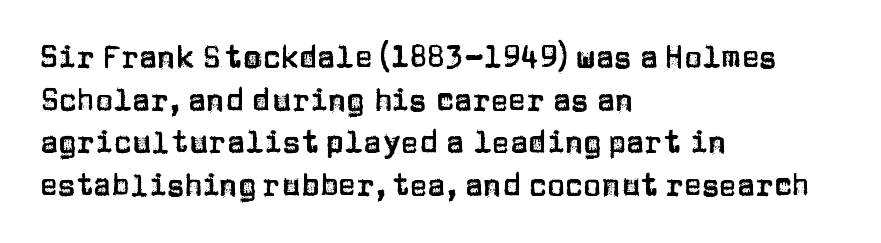
{"serif": "no", "italic": "no", "width": "normal", "stroke_contrast": "low", "x_height": "large", "monospaced": "no", "underline": "no", "align": "left", "line_spacing": "normal", "line_spacing_ratio": 1.42, "letter_spacing": "normal", "letter_spacing_em": 0.0, "glyph_px": 30}
